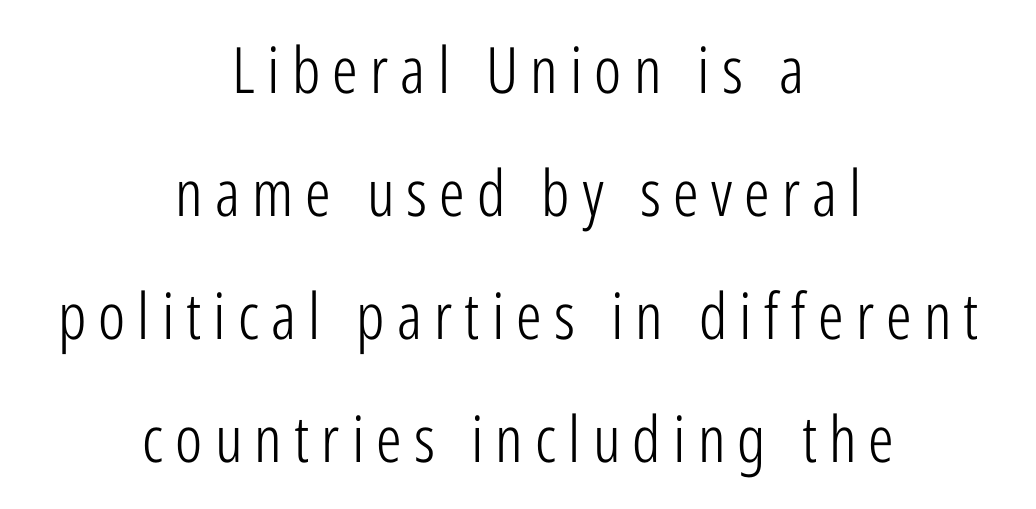
{"serif": "no", "italic": "no", "bold": "no", "weight": "light", "width": "condensed", "stroke_contrast": "low", "x_height": "medium", "monospaced": "no", "underline": "no", "align": "center", "line_spacing": "loose", "line_spacing_ratio": 1.92, "glyph_px": 64}
